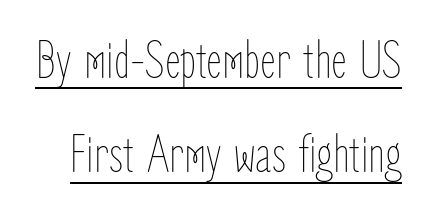
The axis of the letterforms is exactly vertical. This is not heavy type; no bold has been used. These lines are rendered in a variable-pitch font. The tracking reads as untouched default to a designer's eye.
